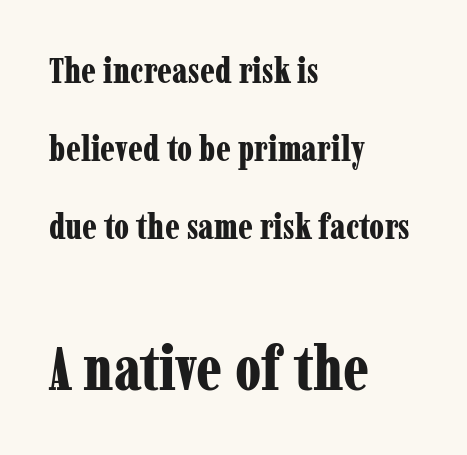
The image shows 61 px bold, condensed serif type, upright; set left-aligned, loose line spacing (2.23x), normal letter spacing, not underlined; the second (bottom) block is 1.74x larger; low stroke contrast and a medium x-height.
